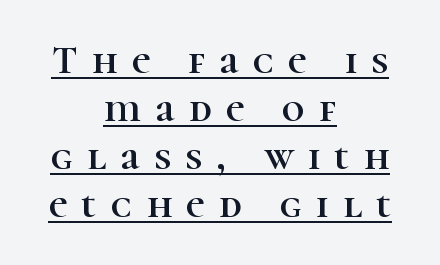
Short note: letters widely spaced. Beneath each row of characters lies a ruled line. Every character sits straight up, as roman type does. Proportional: the letters do not fall into vertical columns.
